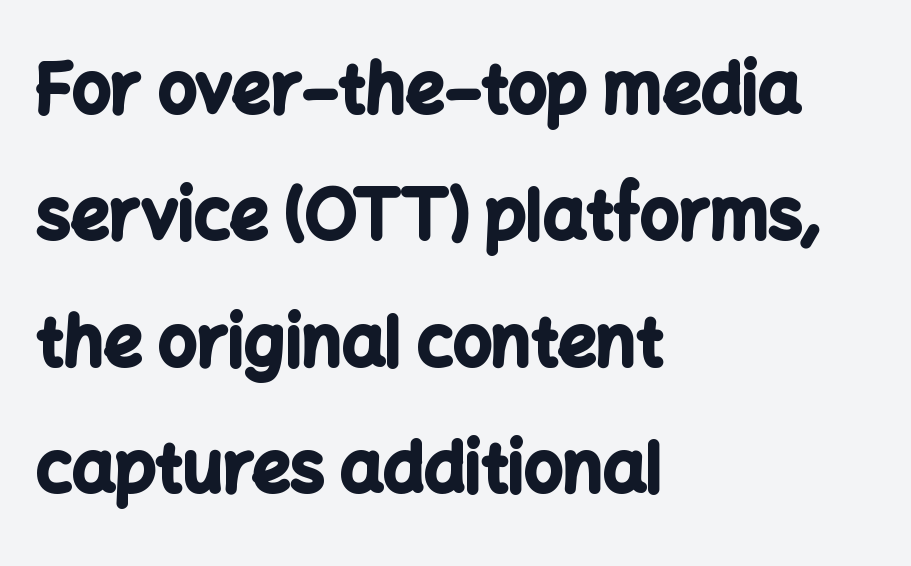
The image shows 68 px bold sans-serif type, upright; set left-aligned, line spacing 1.86x, normal letter spacing, not underlined; low stroke contrast and a medium x-height.
